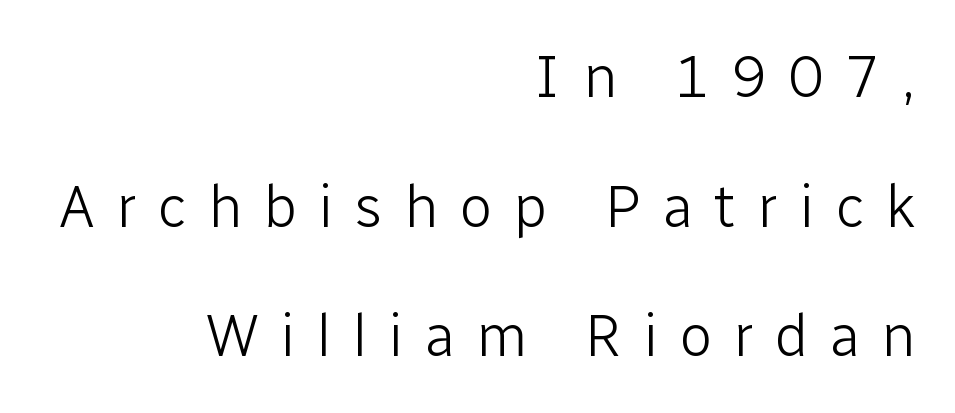
The image shows 60 px light sans-serif type, upright; set right-aligned, loose line spacing (2.16x), unusually wide letter spacing (+0.35 em), not underlined; low stroke contrast and a medium x-height.
